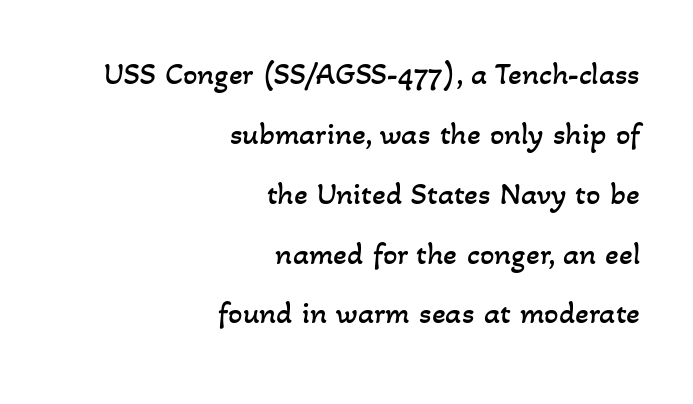
The paragraph shown leans on its right margin. The strip under each line holds only bare page. Nothing heavy about these letters — not bold at all. Honestly, the letter spacing is just normal — you wouldn't notice it. Each letter keeps its own natural width here, so spacing adapts to shape.
